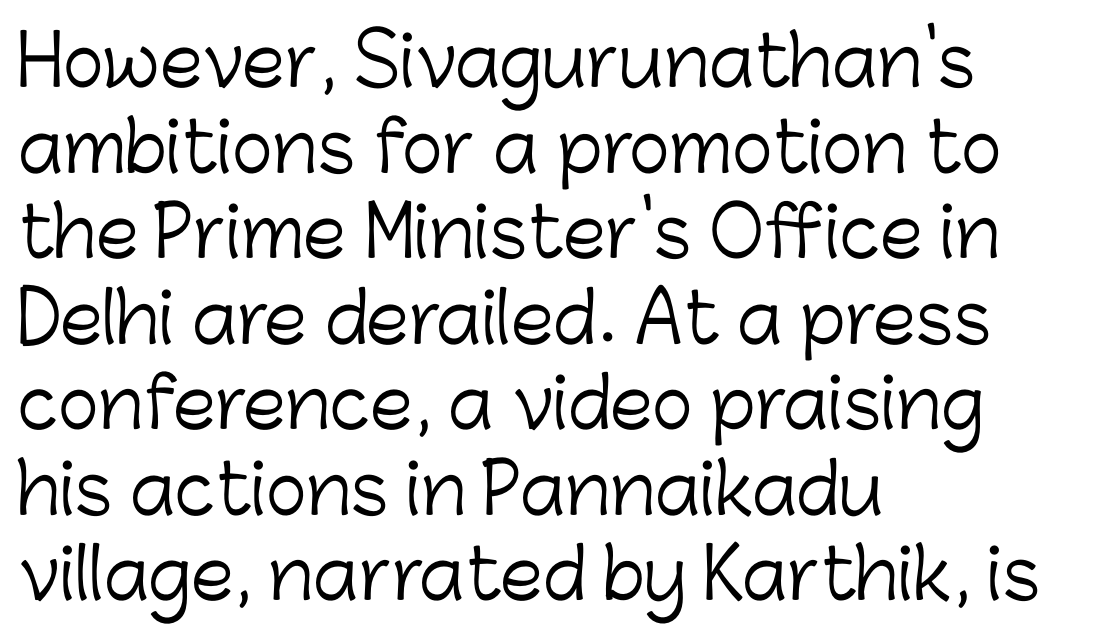
{"serif": "no", "italic": "no", "bold": "no", "weight": "light", "width": "normal", "stroke_contrast": "low", "x_height": "medium", "monospaced": "no", "underline": "no", "align": "left", "line_spacing_ratio": 1.24, "letter_spacing": "normal", "letter_spacing_em": 0.0, "glyph_px": 69}
